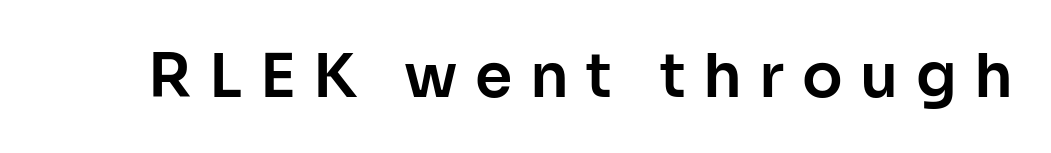
The space directly below the letters is spotless. No italicization has been applied; the sample stays upright. The face used here is proportionally spaced, like ordinary book or web type. This sample uses a sans-serif face. Caption: expanded tracking, letters set apart.
